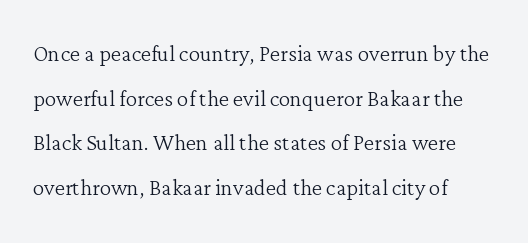
{"serif": "yes", "italic": "no", "bold": "no", "weight": "light", "width": "normal", "stroke_contrast": "low", "x_height": "medium", "monospaced": "no", "underline": "no", "align": "left", "line_spacing": "normal", "line_spacing_ratio": 1.54, "letter_spacing": "normal", "letter_spacing_em": 0.0, "glyph_px": 29}
